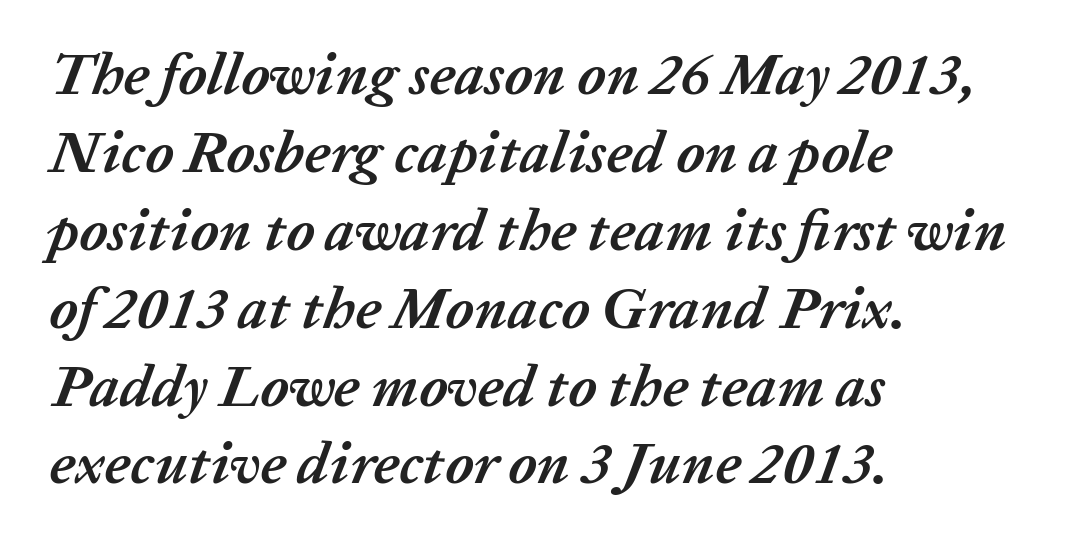
{"italic": "yes", "lean": "right", "slant_degrees": 20, "bold": "yes", "weight": "semibold", "width": "normal", "stroke_contrast": "low", "x_height": "medium", "monospaced": "no", "underline": "no", "align": "left", "line_spacing": "normal", "line_spacing_ratio": 1.32, "letter_spacing": "normal", "letter_spacing_em": 0.0, "glyph_px": 59}
